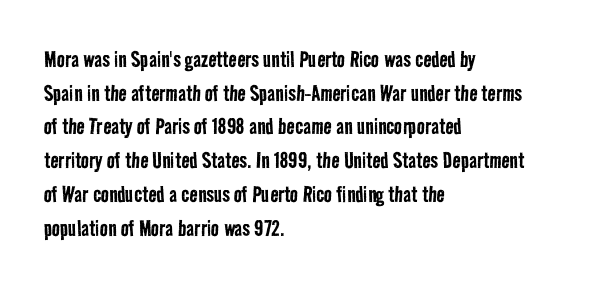
Is the type heavy? It reads as light-to-regular instead. This block has exactly the height ordinary leading produces. Teacher's note: observe the even left margin — that is flush-left alignment. Beneath every word, the page is bare. The letterforms sit shoulder to shoulder at normal distance.
